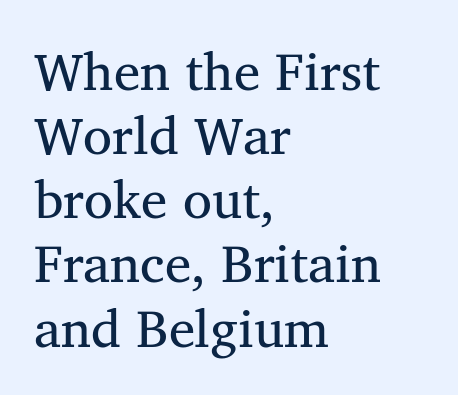
{"serif": "yes", "italic": "no", "bold": "no", "weight": "regular", "width": "normal", "stroke_contrast": "medium", "x_height": "medium", "monospaced": "no", "underline": "no", "align": "left", "line_spacing_ratio": 1.21, "letter_spacing": "normal", "letter_spacing_em": 0.0, "glyph_px": 53}
